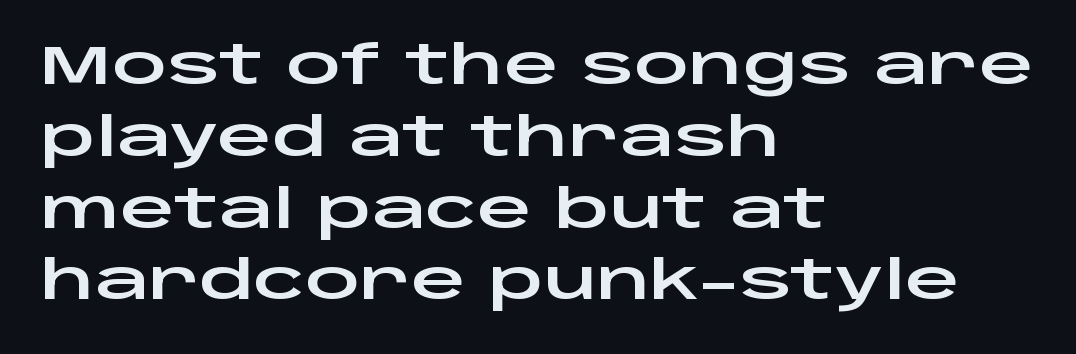
Q: Is the text italic (slanted)? A: No, it is upright.
Q: Is the typeface a serif or a sans-serif typeface? A: Sans-serif.
Q: Is the text underlined? A: No.
Q: How is the paragraph aligned? A: Left-aligned.
Q: Is the spacing between letters normal or unusually wide? A: Normal.
Q: Is the spacing between lines tight, normal or loose? A: Normal.
Q: Width (condensed, normal, or wide)? A: Wide.
Q: Stroke contrast? A: Low.
Q: x-height? A: Large.
Q: Monospaced? A: No.
